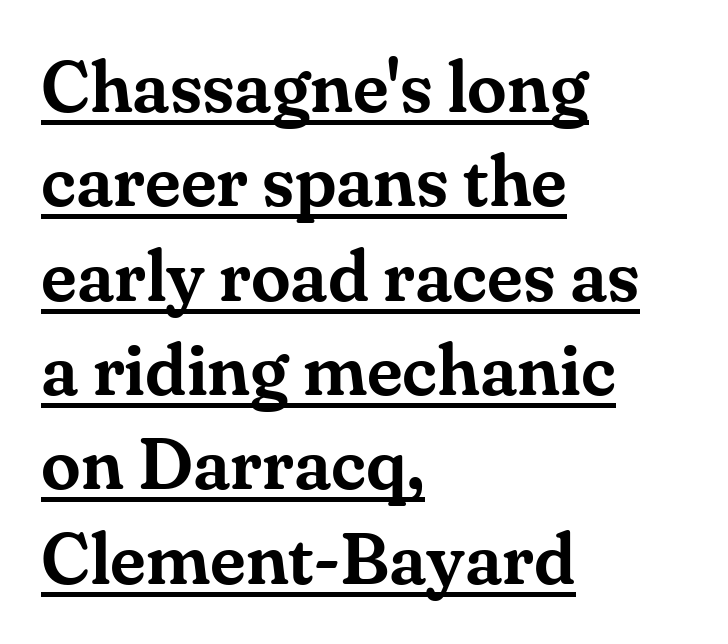
The image shows 72 px serif type, upright; set left-aligned, normal line spacing (1.31x), normal letter spacing, underlined; medium stroke contrast and a small x-height.
